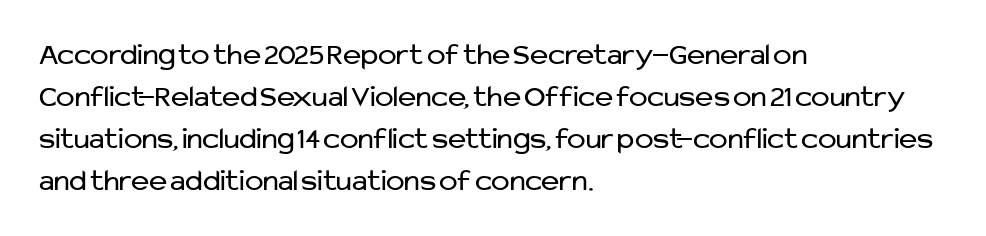
{"serif": "no", "italic": "no", "bold": "no", "weight": "regular", "width": "normal", "stroke_contrast": "low", "x_height": "medium", "monospaced": "no", "underline": "no", "align": "left", "line_spacing": "normal", "line_spacing_ratio": 1.35, "letter_spacing": "normal", "letter_spacing_em": 0.0, "glyph_px": 31}
